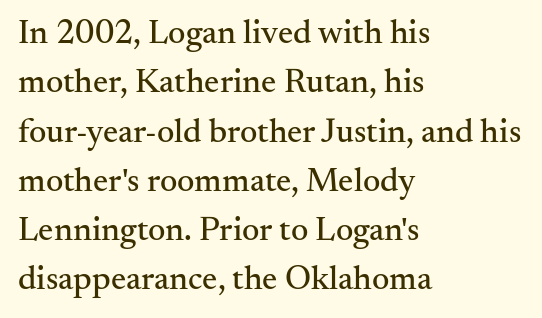
In terms of letterform style, serifs are clearly present. Caption: multi-line text, flush left, ragged right. Baseline-to-baseline distance is the conventional proportion of letter height. Observe the ordinary spacing: letters are neighbours, not strangers.
